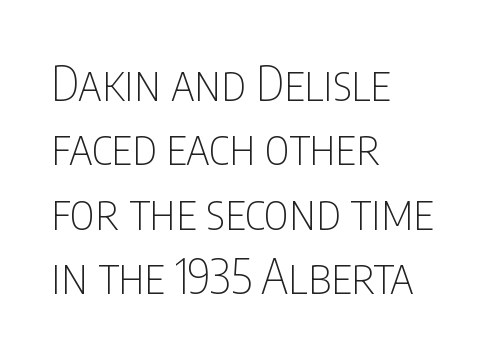
{"serif": "no", "italic": "no", "bold": "no", "weight": "thin", "width": "condensed", "stroke_contrast": "low", "x_height": "large", "monospaced": "no", "underline": "no", "align": "left", "line_spacing": "normal", "line_spacing_ratio": 1.34, "letter_spacing": "normal", "letter_spacing_em": 0.0, "glyph_px": 48}
